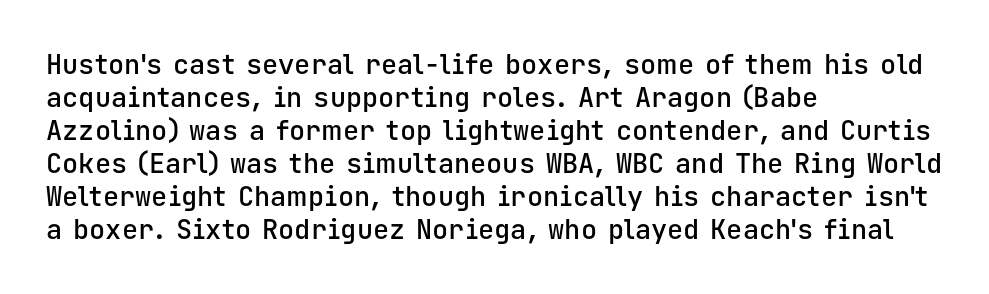
The compositor pushed each line to the left boundary. The space beneath each line is pristine and unruled. Moderately thickened strokes mark this as semibold type. Letter spacing: default. Quick note: not italic, upright.
